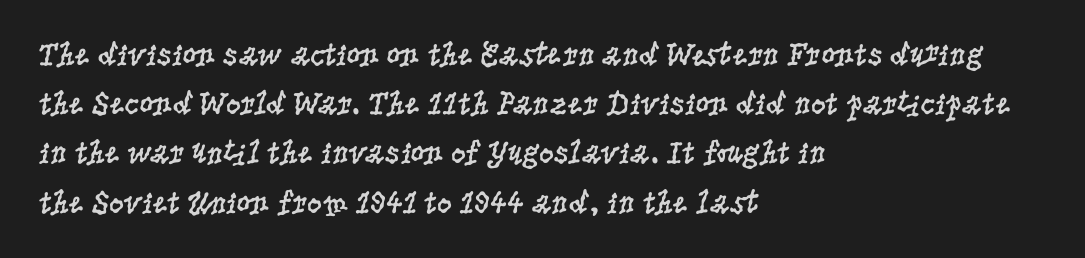
{"serif": "yes", "bold": "no", "weight": "regular", "width": "condensed", "stroke_contrast": "low", "x_height": "large", "monospaced": "no", "underline": "no", "align": "left", "line_spacing": "normal", "line_spacing_ratio": 1.49, "letter_spacing": "normal", "letter_spacing_em": 0.0, "glyph_px": 33}
